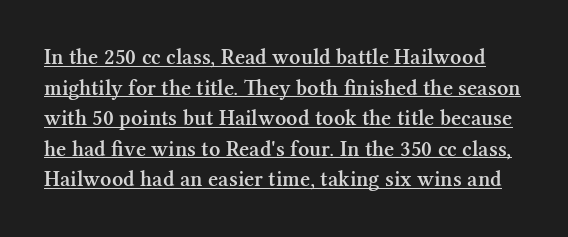
The image shows 22 px text type, upright; set normal line spacing (1.39x), normal letter spacing, underlined.
